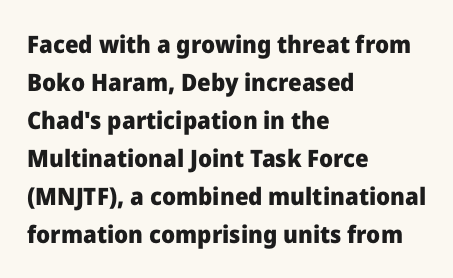
The image shows 24 px bold type, upright; set left-aligned, normal line spacing (1.58x), normal letter spacing, not underlined.
